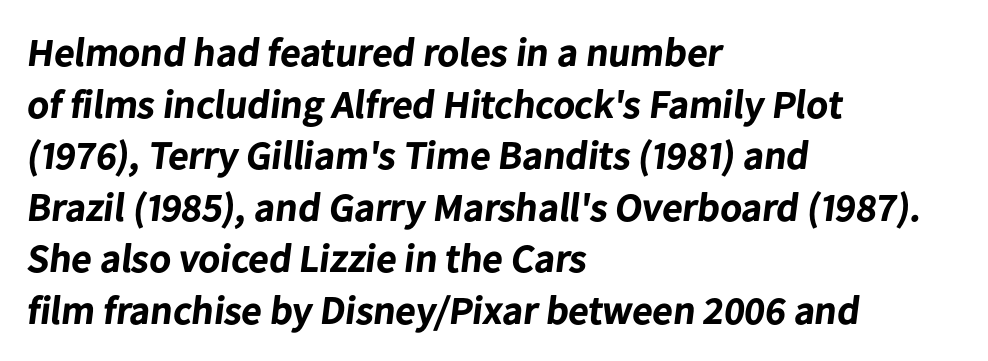
{"serif": "no", "bold": "yes", "weight": "bold", "width": "normal", "stroke_contrast": "low", "x_height": "medium", "monospaced": "no", "underline": "no", "align": "left", "line_spacing": "normal", "line_spacing_ratio": 1.29, "letter_spacing": "normal", "letter_spacing_em": 0.0, "glyph_px": 40}
